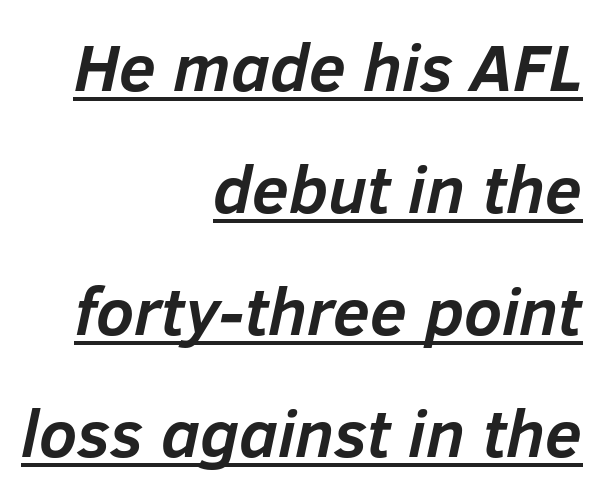
The image shows 67 px semibold type, italic (leaning right); set right-aligned, line spacing 1.82x, normal letter spacing, underlined; low stroke contrast and a medium x-height.
